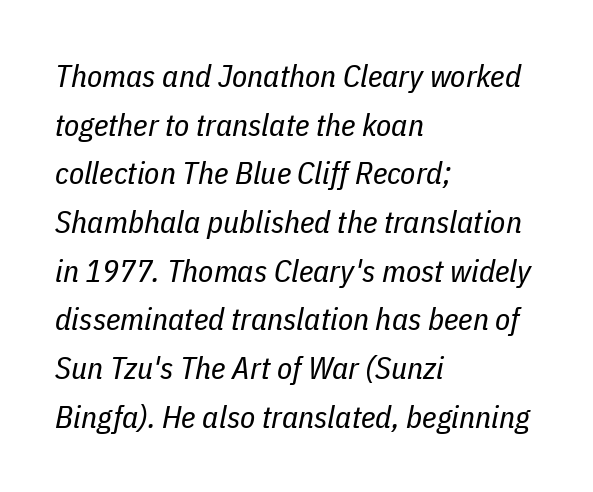
These lines keep a tight, regular rhythm from letter to letter. The font is comparable to plain body text, perhaps lighter. Proportional: the letters do not fall into vertical columns. The rendering applies a slant to the glyphs. Descenders are the only things crossing below the line. The designer left line spacing at the default.
